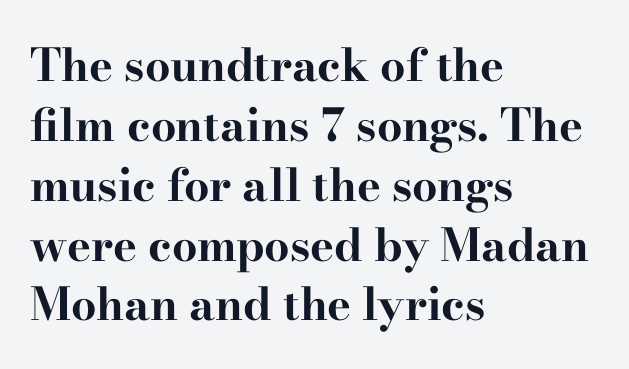
The image shows 45 px bold, wide serif type, upright; set left-aligned, normal line spacing (1.33x), normal letter spacing, not underlined; high stroke contrast and a small x-height.
